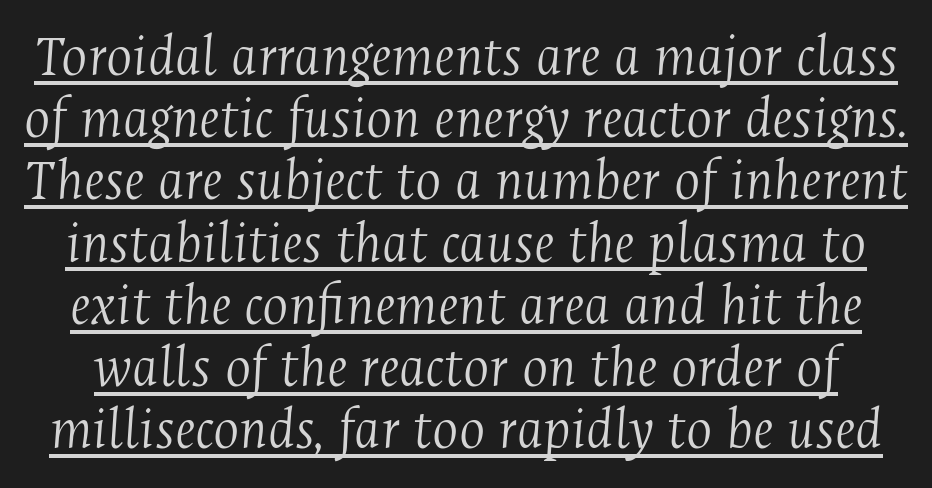
Think of a printed novel: that variable character pitch is what you see here. Characters are canted at an angle relative to the baseline's perpendicular. Is this a sans? No — the strokes have serifs. Between one letter and the next there's only the usual sliver of space.
